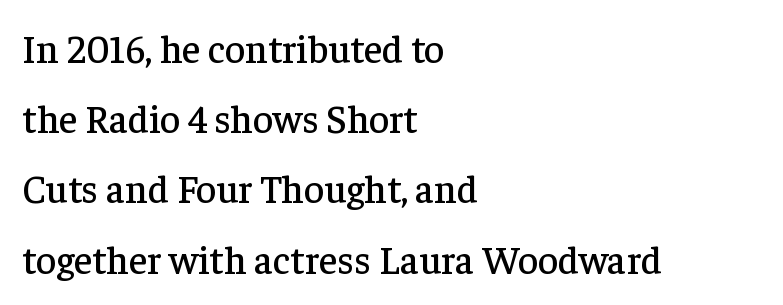
Q: Is the text italic (slanted)? A: No, it is upright.
Q: Is the typeface a serif or a sans-serif typeface? A: Serif.
Q: Is the text underlined? A: No.
Q: How is the paragraph aligned? A: Left-aligned.
Q: Is the spacing between letters normal or unusually wide? A: Normal.
Q: Width (condensed, normal, or wide)? A: Normal.
Q: Stroke contrast? A: Low.
Q: x-height? A: Medium.
Q: Monospaced? A: No.
